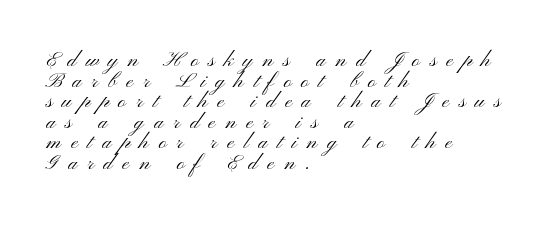
The image shows 21 px text type; set left-aligned, tight line spacing (0.98x), unusually wide letter spacing (+0.47 em), not underlined.
